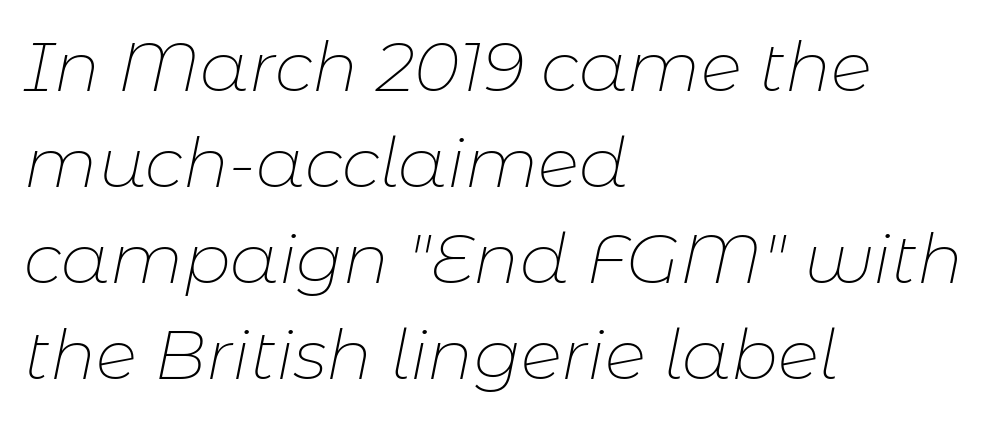
Is this a heavy cut? Hardly; it is regular or lighter. Is this a fixed-width face? No — the glyphs have proportional, varying widths. Students, observe: this is what conventionally led text looks like. Line beginnings align vertically; line endings do not.
